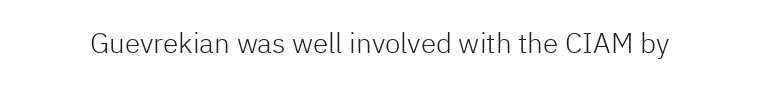
Q: Is the text bold? A: No.
Q: Is the text italic (slanted)? A: No, it is upright.
Q: Is the typeface a serif or a sans-serif typeface? A: Sans-serif.
Q: Is the text underlined? A: No.
Q: Is the spacing between letters normal or unusually wide? A: Normal.
Q: Width (condensed, normal, or wide)? A: Normal.
Q: Stroke contrast? A: Low.
Q: x-height? A: Medium.
Q: Monospaced? A: No.
